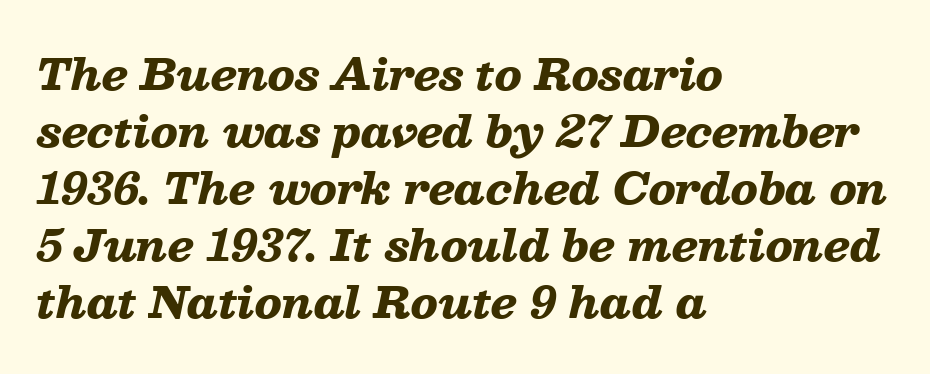
Notice how descenders clear the ascenders below comfortably — that's standard leading. The type is set solid horizontally, with unmodified tracking. The passage shown is typed in a proportional face where columns would drift. A classic flush-left, rag-right setting is used for this passage. Compared with an ordinary text face, these strokes are far heavier — a full bold.
